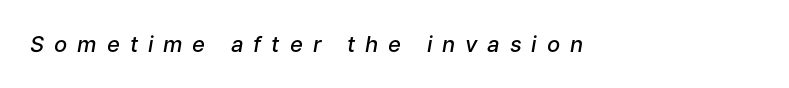
Glyph-to-glyph distance is far greater than everyday printed text. The sample has been set in demibold, a notch under bold. Compared with ordinary roman type, these characters are visibly tilted. This rendering features lettering with no underline.
